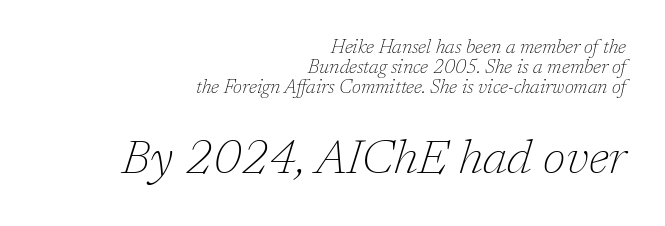
The image shows 48 px thin serif type, italic (leaning right); set right-aligned, tight line spacing (1.05x), normal letter spacing, not underlined; the second (bottom) block is 2.53x larger; low stroke contrast and a medium x-height.
